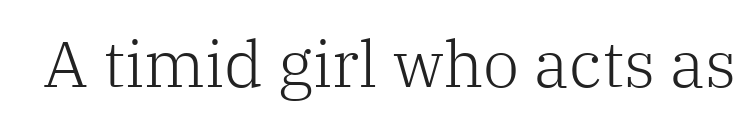
Q: Is the text bold? A: No.
Q: Is the text italic (slanted)? A: No, it is upright.
Q: Is the typeface a serif or a sans-serif typeface? A: Serif.
Q: Is the text underlined? A: No.
Q: Is the spacing between letters normal or unusually wide? A: Normal.
Q: Width (condensed, normal, or wide)? A: Normal.
Q: Stroke contrast? A: Low.
Q: x-height? A: Medium.
Q: Monospaced? A: No.
